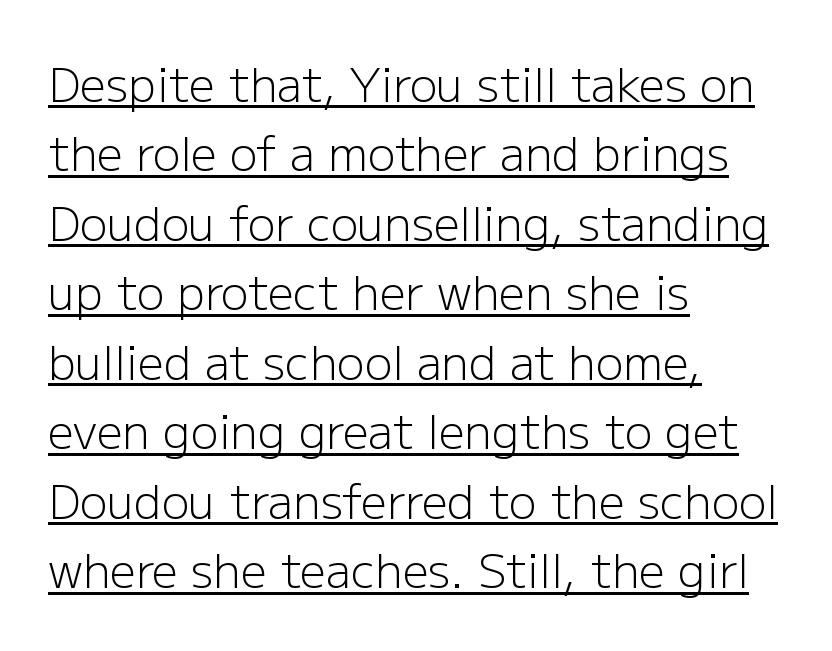
The image shows 46 px light sans-serif type, upright; set left-aligned, normal line spacing (1.51x), normal letter spacing, underlined; low stroke contrast and a medium x-height.
